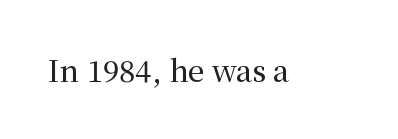
Q: Is the text italic (slanted)? A: No, it is upright.
Q: Is the typeface a serif or a sans-serif typeface? A: Serif.
Q: Is the text underlined? A: No.
Q: Is the spacing between letters normal or unusually wide? A: Normal.
Q: Width (condensed, normal, or wide)? A: Normal.
Q: Stroke contrast? A: Medium.
Q: x-height? A: Medium.
Q: Monospaced? A: No.
